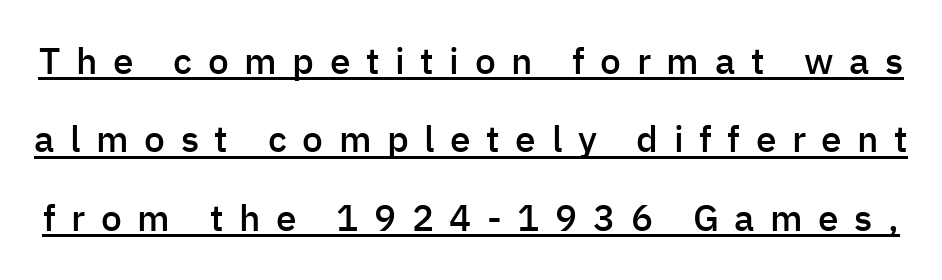
The type is letterspaced generously, with wide tracking. The passage shown is typed in a proportional face where columns would drift. Weight check: semibold — heavier than regular, not quite bold. A typesetter would label this face a sans. Upright lettering throughout. You could fit nearly another row in the gap between these rows.
